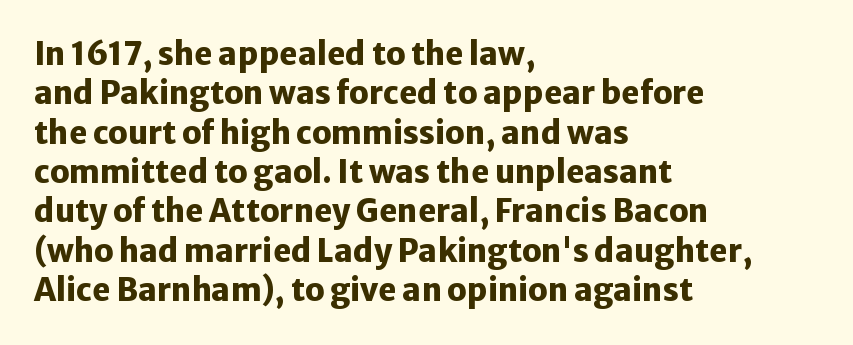
{"serif": "no", "italic": "no", "bold": "yes", "weight": "heavy", "width": "normal", "stroke_contrast": "low", "x_height": "medium", "monospaced": "no", "underline": "no", "align": "left", "line_spacing": "normal", "line_spacing_ratio": 1.27, "letter_spacing": "normal", "letter_spacing_em": 0.0, "glyph_px": 31}
